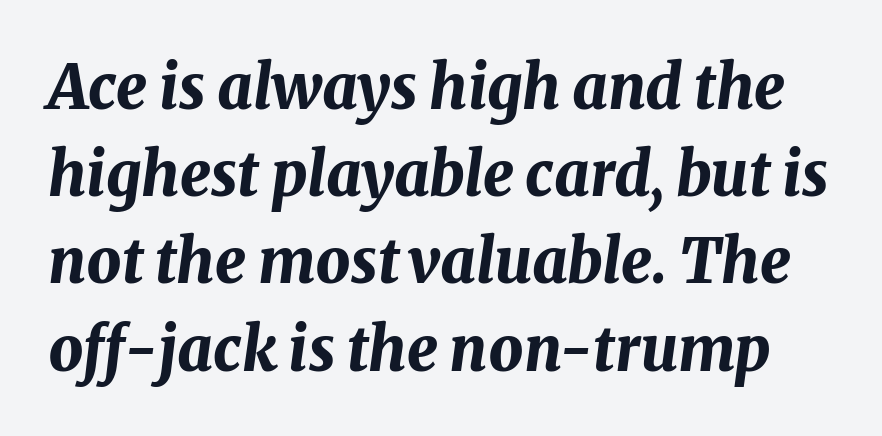
Q: Is the text bold? A: Yes.
Q: Is the text italic (slanted)? A: Yes, it leans right by about 8 degrees.
Q: Is the text underlined? A: No.
Q: Is the spacing between letters normal or unusually wide? A: Normal.
Q: Is the spacing between lines tight, normal or loose? A: Normal.
Q: Width (condensed, normal, or wide)? A: Normal.
Q: Stroke contrast? A: Medium.
Q: x-height? A: Medium.
Q: Monospaced? A: No.
